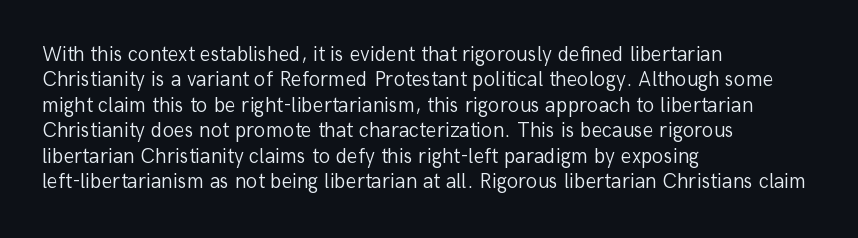
The image shows 21 px text type, upright; set left-aligned, line spacing 1.21x, normal letter spacing, not underlined.
